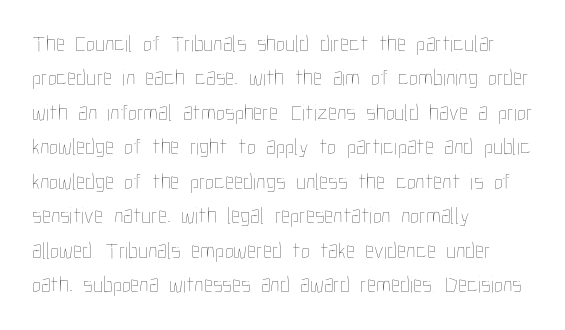
Observe the ordinary spacing: letters are neighbours, not strangers. Only glyphs here, with clear space below each row. Honestly, the row spacing looks completely unremarkable. No letter is thick-stroked: the sample isn't bold.
